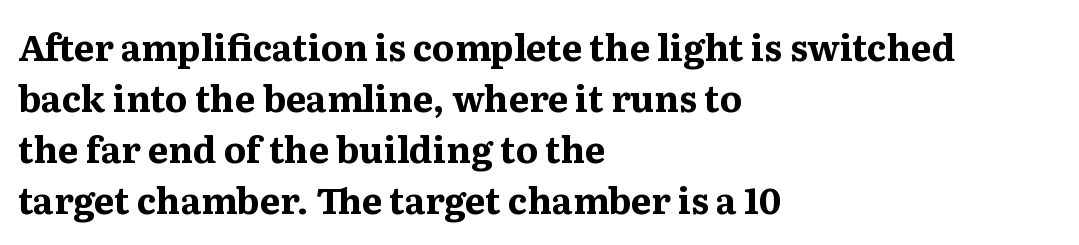
Q: Is the text bold? A: Yes.
Q: Is the text italic (slanted)? A: No, it is upright.
Q: Is the typeface a serif or a sans-serif typeface? A: Serif.
Q: Is the text underlined? A: No.
Q: How is the paragraph aligned? A: Left-aligned.
Q: Is the spacing between letters normal or unusually wide? A: Normal.
Q: Is the spacing between lines tight, normal or loose? A: Normal.
Q: Width (condensed, normal, or wide)? A: Normal.
Q: Stroke contrast? A: Medium.
Q: x-height? A: Medium.
Q: Monospaced? A: No.
